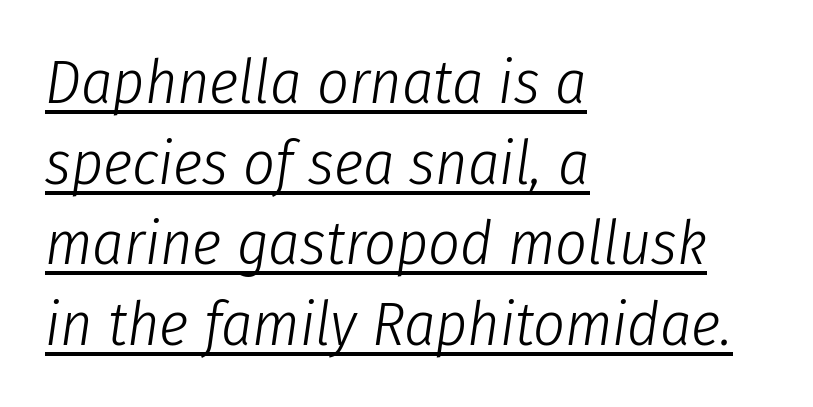
Leading: standard. Short note: letters normally spaced. The letters are slanted; this is an italic face. The text block is weighted toward the left margin, trailing off unevenly rightward. A typographer would call this underscored text.
